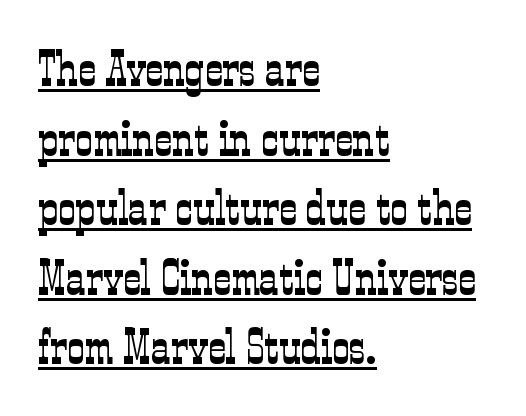
The image shows 49 px light, condensed serif type, upright; set left-aligned, normal line spacing (1.42x), normal letter spacing, underlined; low stroke contrast and a medium x-height.
